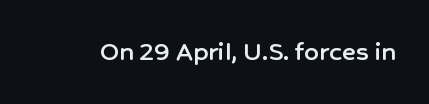
The letterforms sit shoulder to shoulder at normal distance. Vertical strokes here are truly vertical. Proportional: the letters do not fall into vertical columns. The specimen omits any rule beneath the text block's lines. Typographically, this falls in the sans-serif category.
